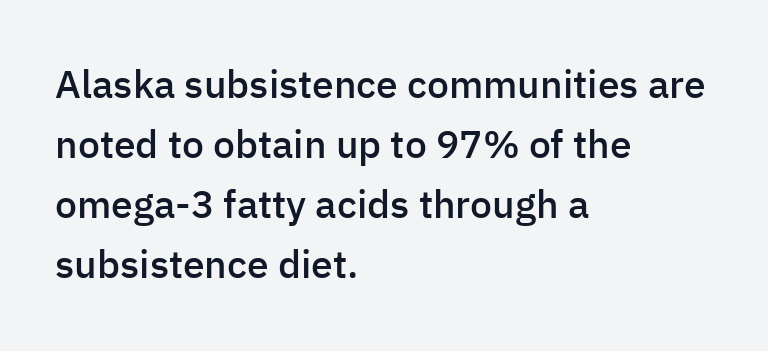
{"serif": "no", "italic": "no", "bold": "semi", "weight": "semibold", "width": "normal", "stroke_contrast": "low", "x_height": "medium", "monospaced": "no", "underline": "no", "align": "left", "line_spacing": "normal", "line_spacing_ratio": 1.54, "letter_spacing": "normal", "letter_spacing_em": 0.0, "glyph_px": 39}
